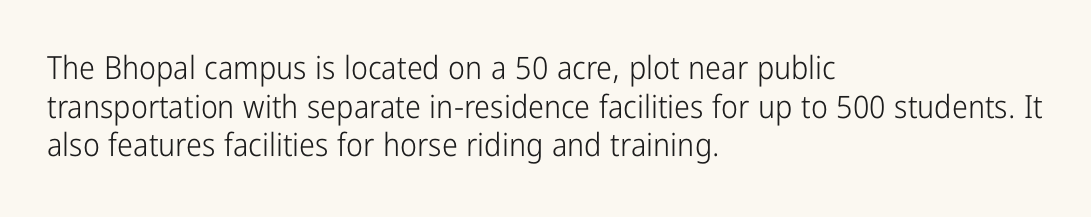
The image shows 32 px light, condensed sans-serif type, upright; set left-aligned, line spacing 1.21x, normal letter spacing, not underlined; low stroke contrast and a medium x-height.
